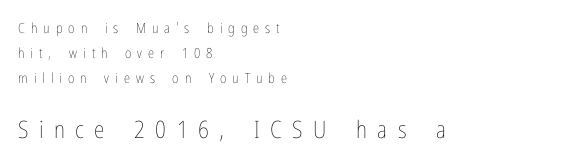
Q: Is the text bold? A: No.
Q: Is the text italic (slanted)? A: No, it is upright.
Q: Is the text underlined? A: No.
Q: How is the paragraph aligned? A: Left-aligned.
Q: Is the spacing between letters normal or unusually wide? A: Unusually wide.
Q: Which block of text is set in a larger size, the first (top) or the second (bottom)? A: The second (bottom) one.
